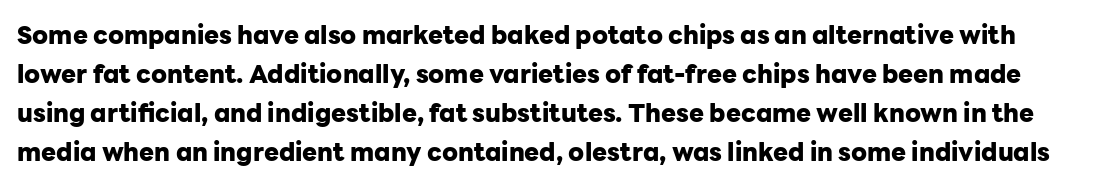
Pretty heavy lettering here — definitely bold. Short note: letters normally spaced. Posture: straight, roman, zero tilt. This rendering features lettering with no underline.
